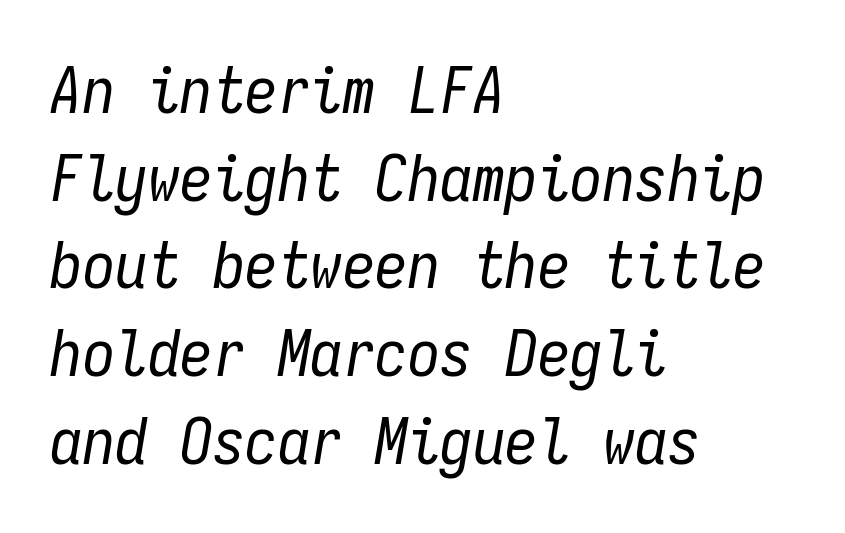
{"italic": "yes", "lean": "right", "slant_degrees": 9, "bold": "no", "weight": "regular", "width": "condensed", "stroke_contrast": "low", "x_height": "medium", "monospaced": "yes", "underline": "no", "align": "left", "line_spacing": "normal", "line_spacing_ratio": 1.35, "letter_spacing": "normal", "letter_spacing_em": 0.0, "glyph_px": 65}
